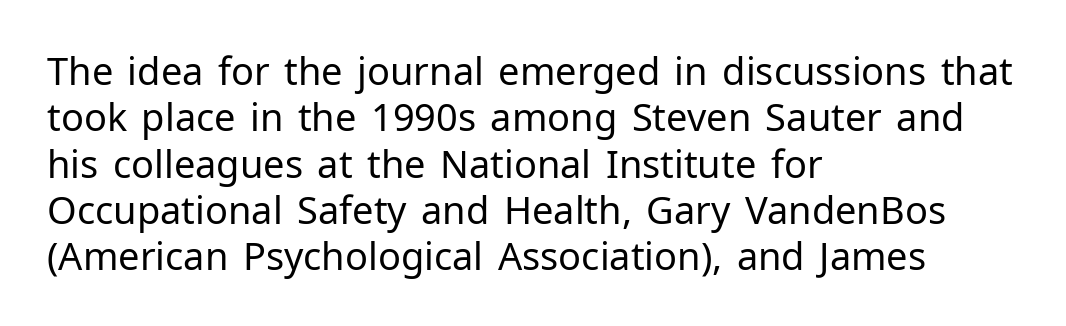
Q: Is the text bold? A: No.
Q: Is the text italic (slanted)? A: No, it is upright.
Q: Is the typeface a serif or a sans-serif typeface? A: Sans-serif.
Q: Is the text underlined? A: No.
Q: How is the paragraph aligned? A: Left-aligned.
Q: Is the spacing between letters normal or unusually wide? A: Normal.
Q: Width (condensed, normal, or wide)? A: Normal.
Q: Stroke contrast? A: Low.
Q: x-height? A: Medium.
Q: Monospaced? A: No.
